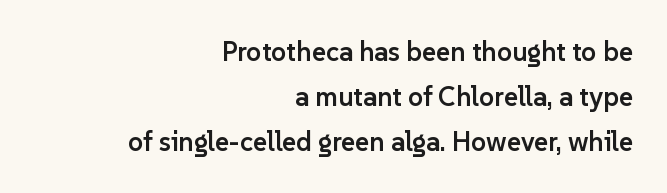
The image shows 27 px text type, upright; set right-aligned, normal line spacing (1.66x), normal letter spacing, not underlined.
